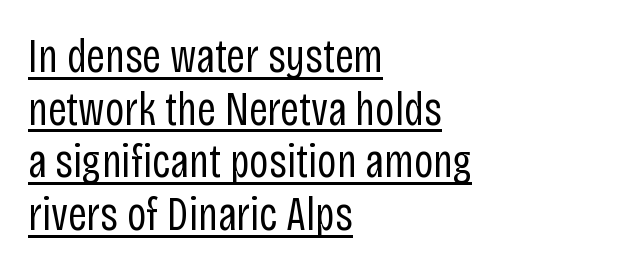
Nope, not italic — everything's standing straight. This rendering employs a face without finishing strokes, i.e., a sans-serif. Summary of vertical rhythm: compact, with narrow interline spacing. The passage shown is underscored from start to finish. The type is set solid horizontally, with unmodified tracking. The strokes are not fattened; the text isn't bold.
